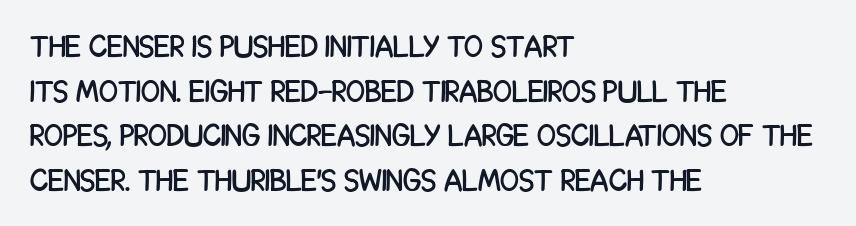
Q: Is the text italic (slanted)? A: No, it is upright.
Q: Is the typeface a serif or a sans-serif typeface? A: Sans-serif.
Q: Is the text underlined? A: No.
Q: How is the paragraph aligned? A: Left-aligned.
Q: Is the spacing between letters normal or unusually wide? A: Normal.
Q: Is the spacing between lines tight, normal or loose? A: Normal.
Q: Width (condensed, normal, or wide)? A: Condensed.
Q: Stroke contrast? A: Low.
Q: x-height? A: Large.
Q: Monospaced? A: No.
